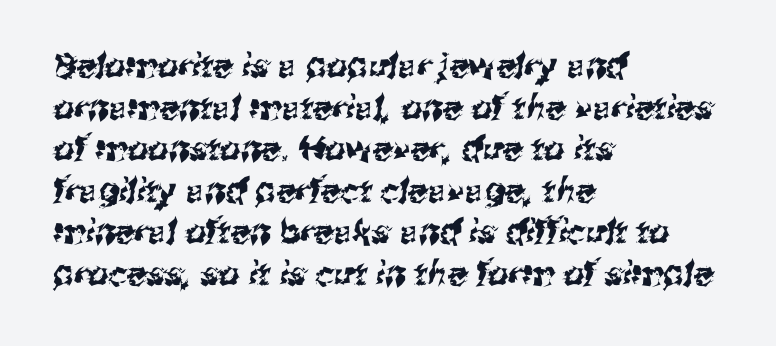
Q: Is the typeface a serif or a sans-serif typeface? A: Sans-serif.
Q: Is the text underlined? A: No.
Q: How is the paragraph aligned? A: Left-aligned.
Q: Is the spacing between letters normal or unusually wide? A: Normal.
Q: Is the spacing between lines tight, normal or loose? A: Normal.
Q: Width (condensed, normal, or wide)? A: Normal.
Q: Stroke contrast? A: Medium.
Q: x-height? A: Medium.
Q: Monospaced? A: No.
